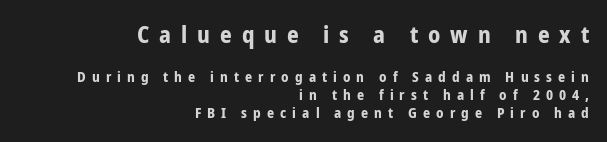
Evenly set lines give the paragraph a standard silhouette. The font's upright variant was chosen for this text. The block sitting higher on the canvas is the one with enlarged characters. Glyph-to-glyph distance is far greater than everyday printed text. Descenders hang freely into open space.
